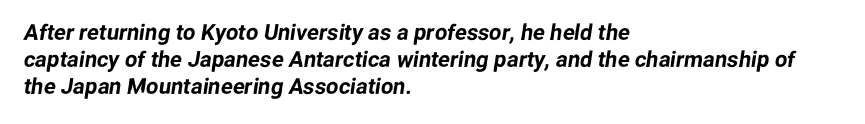
The image shows 22 px text type; set left-aligned, line spacing 1.23x, normal letter spacing, not underlined.
